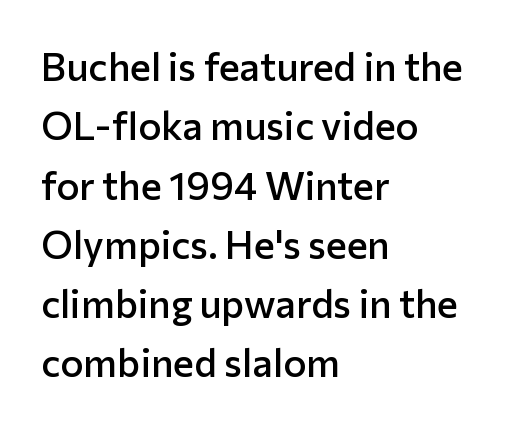
{"serif": "no", "italic": "no", "bold": "semi", "weight": "semibold", "width": "normal", "stroke_contrast": "low", "x_height": "medium", "monospaced": "no", "underline": "no", "align": "left", "line_spacing": "normal", "line_spacing_ratio": 1.52, "letter_spacing": "normal", "letter_spacing_em": 0.0, "glyph_px": 39}
